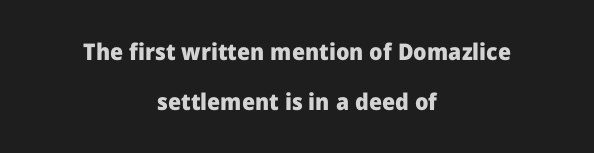
{"italic": "no", "bold": "yes", "underline": "no", "align": "center", "line_spacing": "loose", "line_spacing_ratio": 2.18, "letter_spacing": "normal", "letter_spacing_em": 0.0, "glyph_px": 23}
